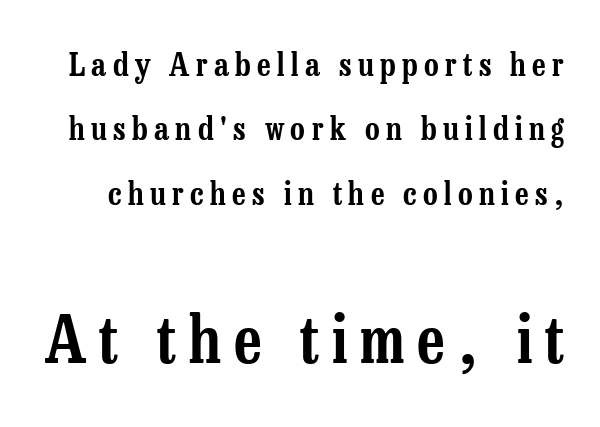
The image shows 65 px condensed serif type, upright; set loose line spacing (2.01x), unusually wide letter spacing (+0.2 em), not underlined; the second (bottom) block is 2.03x larger; low stroke contrast and a medium x-height.
